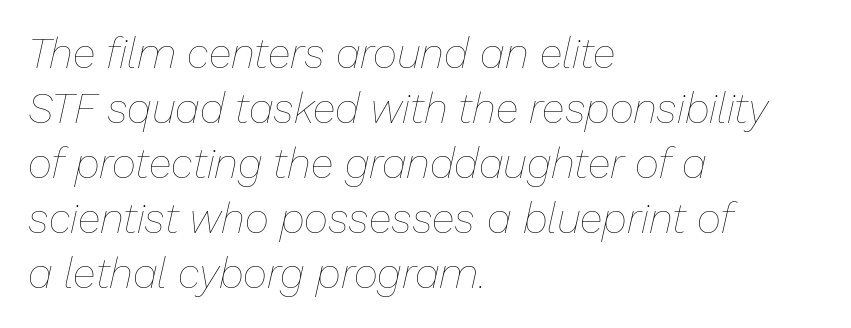
{"italic": "yes", "lean": "right", "slant_degrees": 13, "bold": "no", "weight": "thin", "width": "normal", "stroke_contrast": "low", "x_height": "medium", "monospaced": "no", "underline": "no", "align": "left", "line_spacing": "normal", "line_spacing_ratio": 1.31, "letter_spacing": "normal", "letter_spacing_em": 0.0, "glyph_px": 42}
